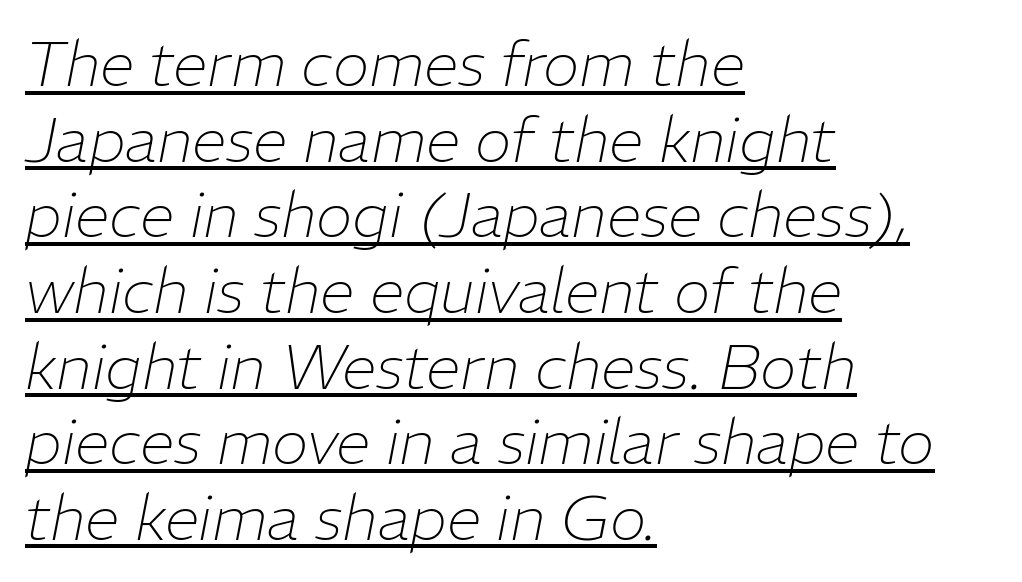
Character widths vary here, with narrow letters taking less room than wide ones. Weight: not bold — regular or lighter. A baseline rule has been typeset under these characters. This sample uses an oblique cut, with every glyph tilted off the vertical.
